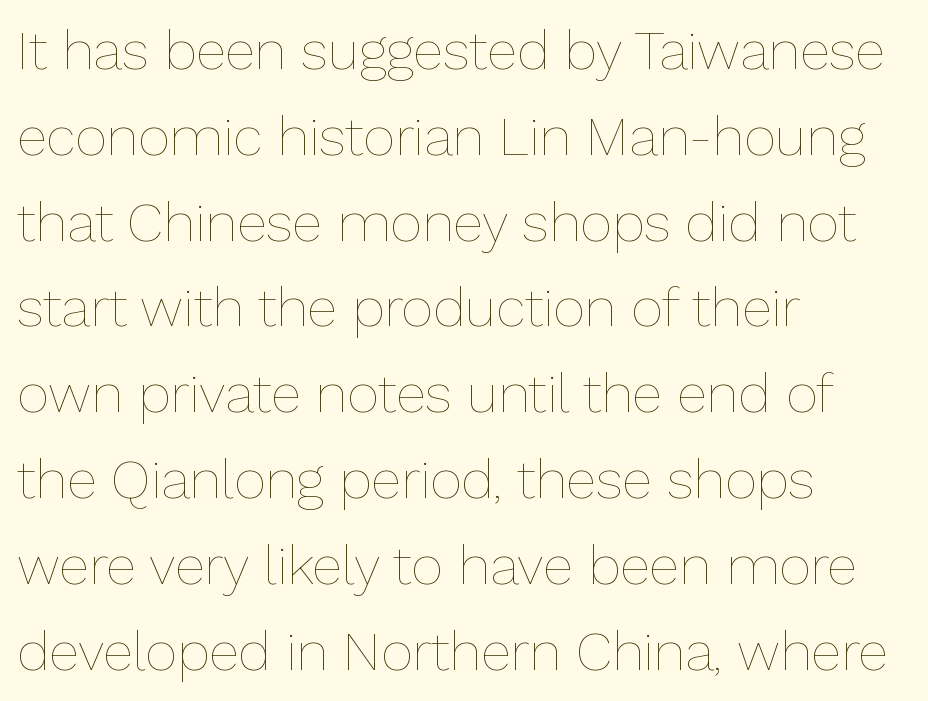
The image shows 55 px thin type, upright; set left-aligned, normal line spacing (1.56x), normal letter spacing, not underlined; low stroke contrast and a medium x-height.
